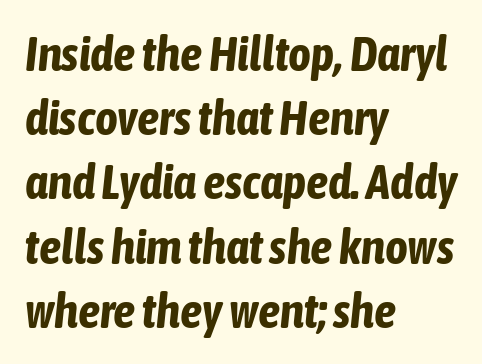
Q: Is the text bold? A: Yes.
Q: Is the text italic (slanted)? A: Yes, it leans right by about 6 degrees.
Q: Is the text underlined? A: No.
Q: How is the paragraph aligned? A: Left-aligned.
Q: Is the spacing between letters normal or unusually wide? A: Normal.
Q: Is the spacing between lines tight, normal or loose? A: Normal.
Q: Width (condensed, normal, or wide)? A: Condensed.
Q: Stroke contrast? A: Low.
Q: x-height? A: Medium.
Q: Monospaced? A: No.
